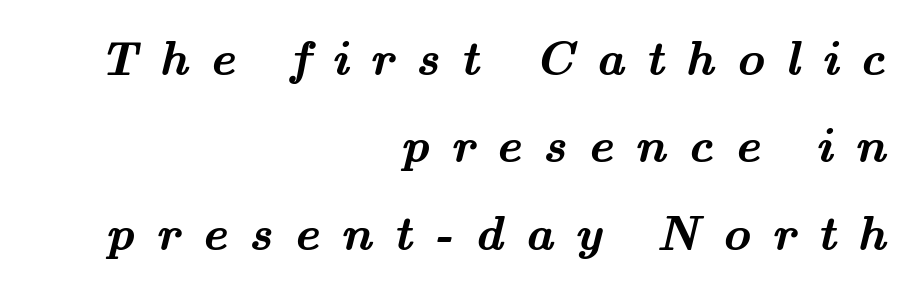
Q: Is the text bold? A: Yes.
Q: Is the typeface a serif or a sans-serif typeface? A: Serif.
Q: Is the text underlined? A: No.
Q: How is the paragraph aligned? A: Right-aligned.
Q: Is the spacing between letters normal or unusually wide? A: Unusually wide.
Q: Width (condensed, normal, or wide)? A: Wide.
Q: Stroke contrast? A: Medium.
Q: x-height? A: Small.
Q: Monospaced? A: No.
